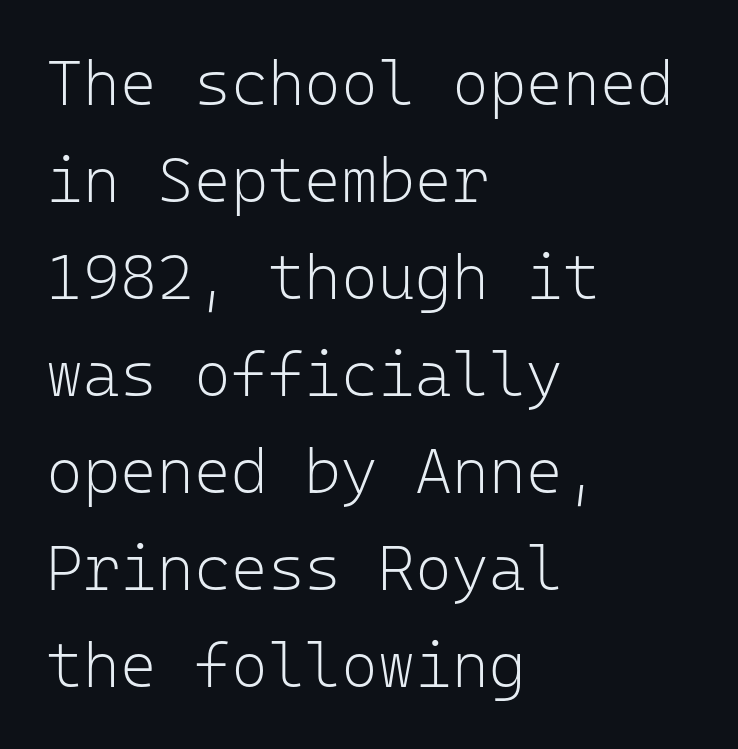
Q: Is the text bold? A: No.
Q: Is the text italic (slanted)? A: No, it is upright.
Q: Is the typeface a serif or a sans-serif typeface? A: Sans-serif.
Q: Is the text underlined? A: No.
Q: How is the paragraph aligned? A: Left-aligned.
Q: Is the spacing between letters normal or unusually wide? A: Normal.
Q: Is the spacing between lines tight, normal or loose? A: Normal.
Q: Width (condensed, normal, or wide)? A: Normal.
Q: Stroke contrast? A: Low.
Q: x-height? A: Medium.
Q: Monospaced? A: Yes.
